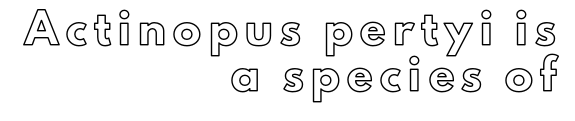
The image shows 28 px text type, upright; set right-aligned, normal line spacing (1.66x), unusually wide letter spacing (+0.27 em), not underlined; a small x-height.
